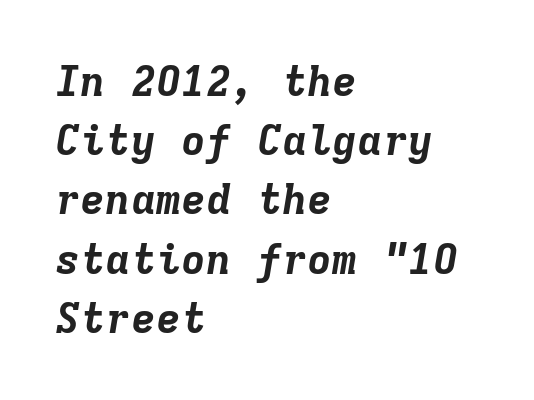
Q: Is the text bold? A: Yes.
Q: Is the text italic (slanted)? A: Yes, it leans right by about 9 degrees.
Q: Is the text underlined? A: No.
Q: How is the paragraph aligned? A: Left-aligned.
Q: Is the spacing between letters normal or unusually wide? A: Normal.
Q: Is the spacing between lines tight, normal or loose? A: Normal.
Q: Width (condensed, normal, or wide)? A: Normal.
Q: Stroke contrast? A: Low.
Q: x-height? A: Medium.
Q: Monospaced? A: Yes.
